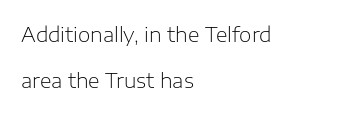
Q: Is the text bold? A: No.
Q: Is the text italic (slanted)? A: No, it is upright.
Q: Is the text underlined? A: No.
Q: How is the paragraph aligned? A: Left-aligned.
Q: Is the spacing between letters normal or unusually wide? A: Normal.
Q: Is the spacing between lines tight, normal or loose? A: Loose.
